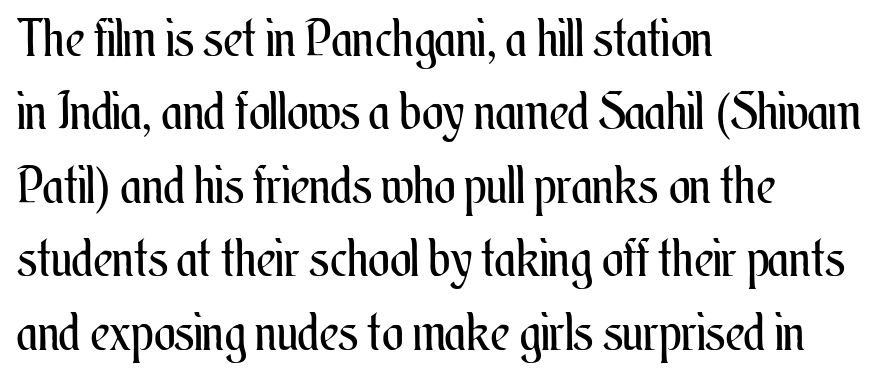
{"italic": "no", "bold": "no", "weight": "regular", "width": "condensed", "stroke_contrast": "medium", "x_height": "small", "monospaced": "no", "underline": "no", "align": "left", "line_spacing": "normal", "line_spacing_ratio": 1.44, "letter_spacing": "normal", "letter_spacing_em": 0.0, "glyph_px": 51}
